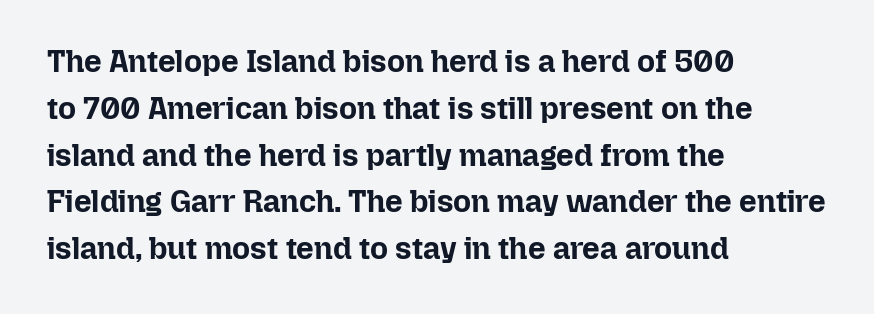
The image shows 31 px bold type, upright; set left-aligned, normal line spacing (1.51x), normal letter spacing, not underlined; low stroke contrast and a medium x-height.
